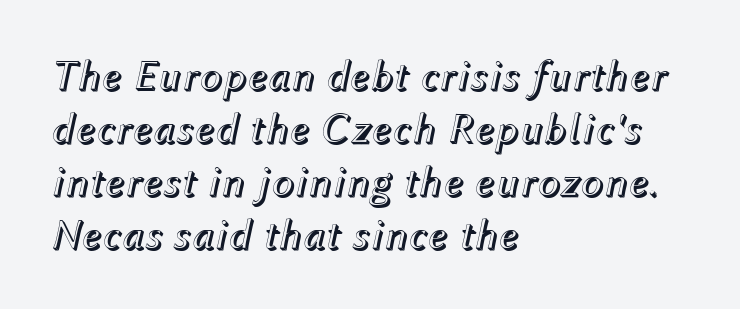
The image shows 43 px text type, italic (leaning right); set left-aligned, line spacing 1.23x, normal letter spacing, not underlined; a medium x-height.
